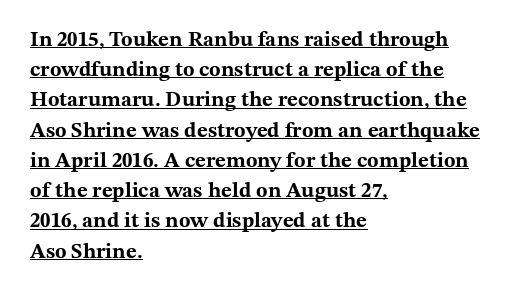
All the whitespace from short lines collects on the right. Quick note: interline space is typical. Is there any slant? The stems are plumb. Heavy, bold letterforms. The glyphs are accompanied by a horizontal stroke just below them. The passage shown has conventional tracking throughout.
